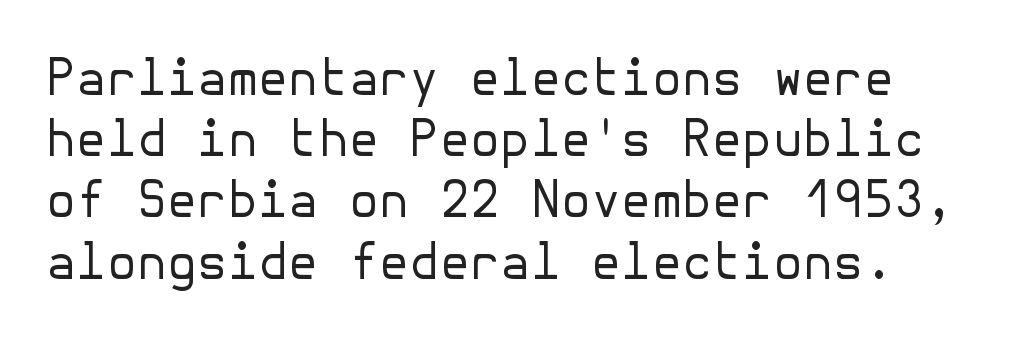
Q: Is the text bold? A: No.
Q: Is the text italic (slanted)? A: No, it is upright.
Q: Is the typeface a serif or a sans-serif typeface? A: Sans-serif.
Q: Is the text underlined? A: No.
Q: Is the spacing between letters normal or unusually wide? A: Normal.
Q: Is the spacing between lines tight, normal or loose? A: Normal.
Q: Width (condensed, normal, or wide)? A: Normal.
Q: Stroke contrast? A: Low.
Q: x-height? A: Medium.
